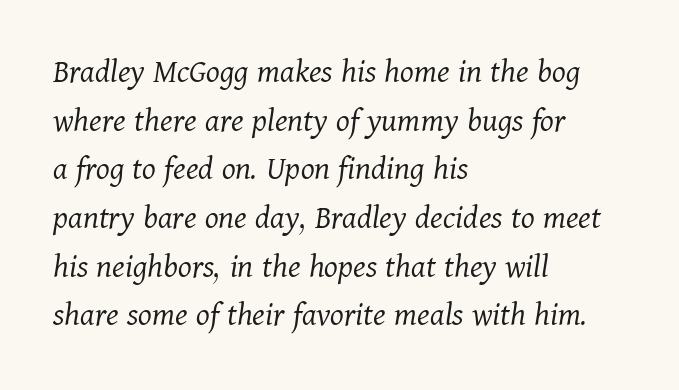
{"serif": "yes", "italic": "yes", "lean": "right", "slant_degrees": 11, "bold": "no", "weight": "light", "width": "normal", "stroke_contrast": "medium", "x_height": "medium", "monospaced": "no", "underline": "no", "align": "left", "line_spacing": "normal", "line_spacing_ratio": 1.39, "letter_spacing": "normal", "letter_spacing_em": 0.0, "glyph_px": 35}
